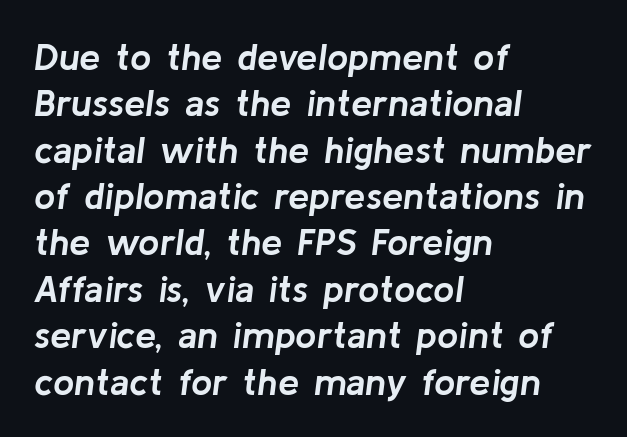
Descender tails drop into unmarked territory. These lines were composed using italics. Look at the tracking — it's just the regular setting, nothing added. Is this a fixed-width face? No — the glyphs have proportional, varying widths. This rendering uses left alignment, leaving the right contour irregular. Heavy-handed strokes throughout: this text is bold.
